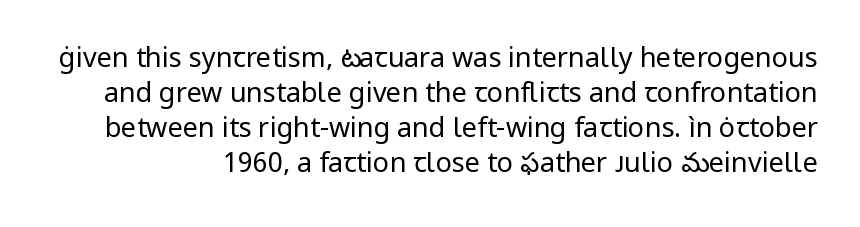
Q: Is the text bold? A: No.
Q: Is the text italic (slanted)? A: No, it is upright.
Q: Is the text underlined? A: No.
Q: Is the spacing between letters normal or unusually wide? A: Normal.
Q: Is the spacing between lines tight, normal or loose? A: Normal.
